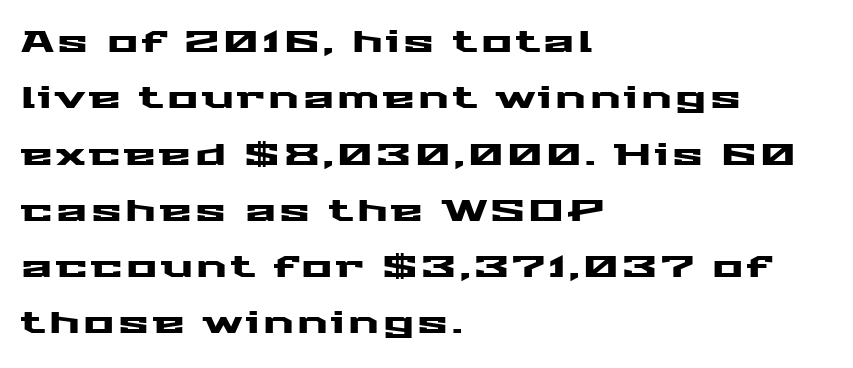
{"serif": "no", "italic": "no", "width": "wide", "stroke_contrast": "medium", "x_height": "medium", "monospaced": "no", "underline": "no", "align": "left", "line_spacing": "loose", "line_spacing_ratio": 1.94, "glyph_px": 29}
